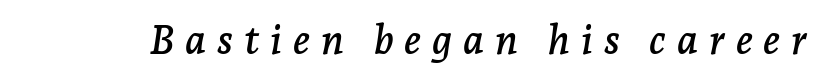
The image shows 40 px serif type, italic (leaning right); set unusually wide letter spacing (+0.27 em), not underlined; low stroke contrast and a medium x-height.
